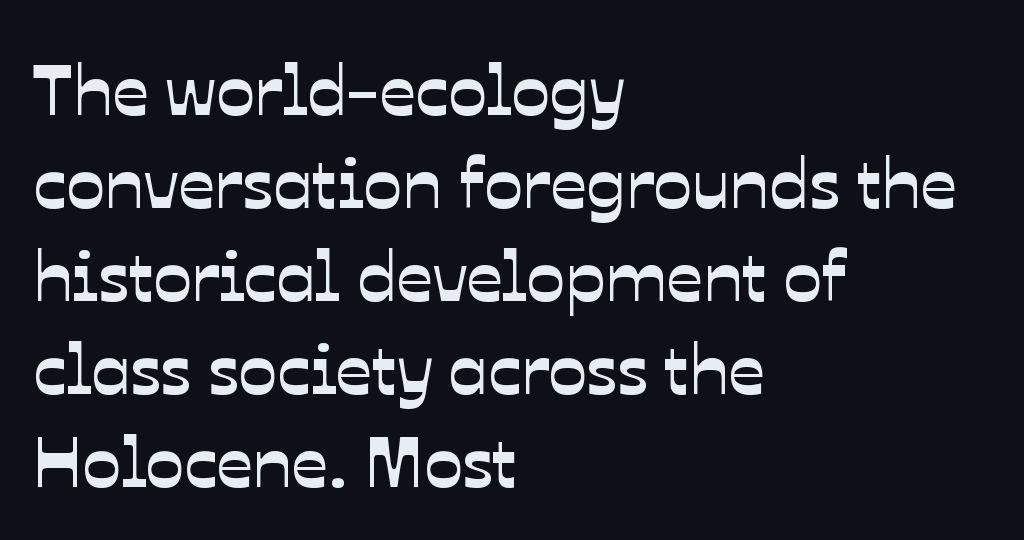
{"serif": "no", "width": "normal", "stroke_contrast": "low", "x_height": "medium", "monospaced": "no", "underline": "no", "align": "left", "line_spacing": "normal", "line_spacing_ratio": 1.29, "letter_spacing": "normal", "letter_spacing_em": 0.0, "glyph_px": 72}
